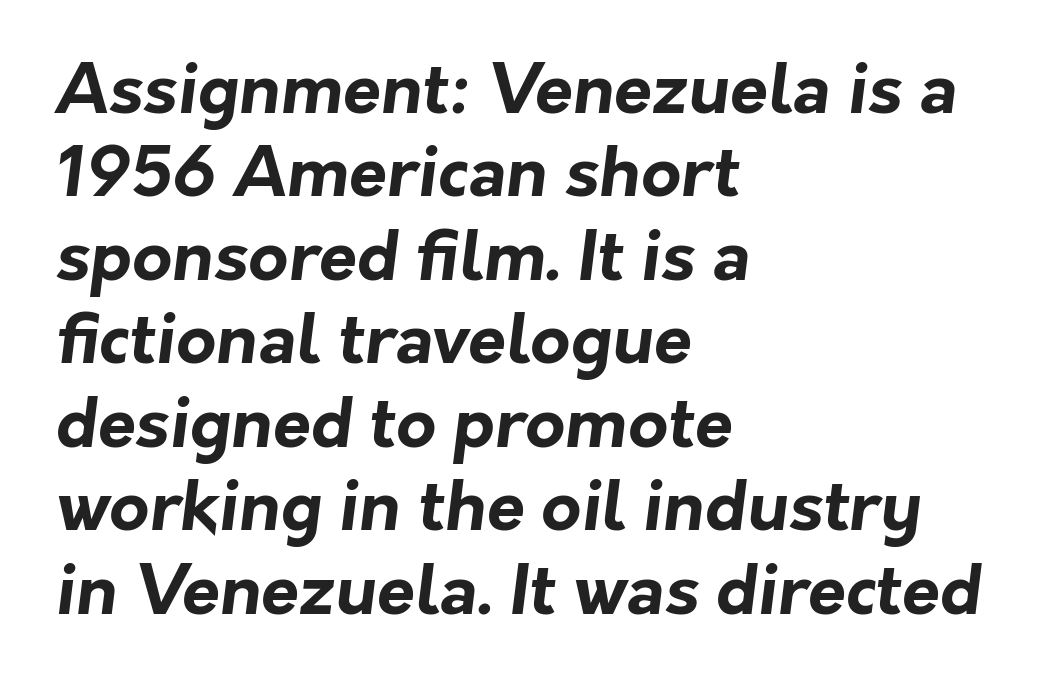
A typesetter would label this face a sans. Students, this is bold: see how much ink each stroke carries. The foot of each line stays bare and open. The ragged edge is on the right, which tells us the setting is flush left. How are the letters spaced? Ordinarily, with no added tracking. The rendering uses natural spacing where letterforms have individual widths.
